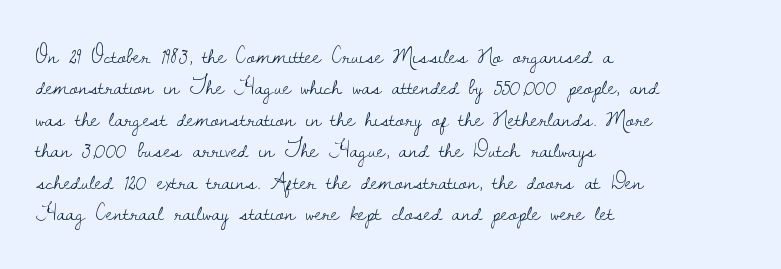
Q: Is the text bold? A: No.
Q: Is the text italic (slanted)? A: Yes.
Q: Is the text underlined? A: No.
Q: How is the paragraph aligned? A: Left-aligned.
Q: Is the spacing between letters normal or unusually wide? A: Normal.
Q: Is the spacing between lines tight, normal or loose? A: Normal.
